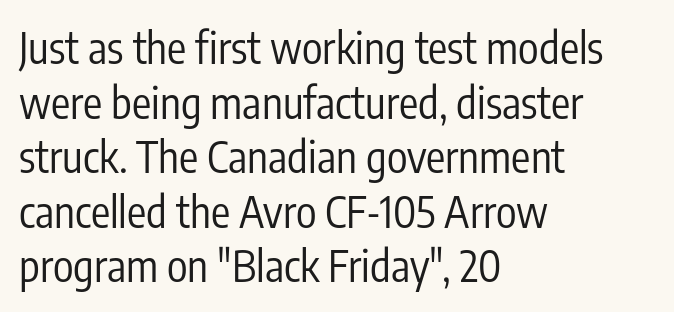
{"serif": "no", "italic": "no", "bold": "no", "weight": "regular", "width": "condensed", "stroke_contrast": "low", "x_height": "medium", "monospaced": "no", "underline": "no", "align": "left", "line_spacing": "normal", "line_spacing_ratio": 1.27, "letter_spacing": "normal", "letter_spacing_em": 0.0, "glyph_px": 43}
